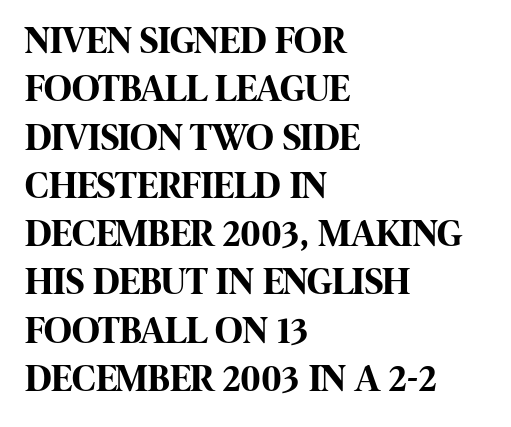
{"serif": "no", "italic": "no", "bold": "yes", "weight": "bold", "width": "condensed", "stroke_contrast": "high", "x_height": "large", "monospaced": "no", "underline": "no", "align": "left", "line_spacing": "normal", "line_spacing_ratio": 1.27, "letter_spacing": "normal", "letter_spacing_em": 0.0, "glyph_px": 38}
